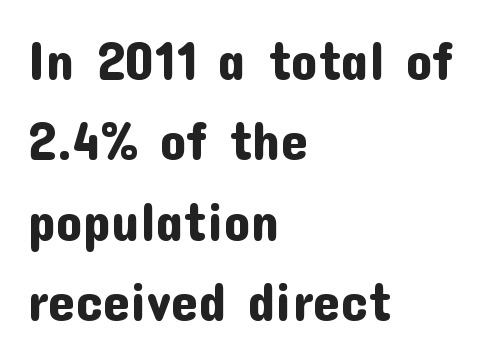
{"serif": "no", "italic": "no", "width": "normal", "stroke_contrast": "low", "x_height": "medium", "monospaced": "no", "underline": "no", "align": "left", "line_spacing": "normal", "line_spacing_ratio": 1.49, "letter_spacing": "normal", "letter_spacing_em": 0.0, "glyph_px": 54}
